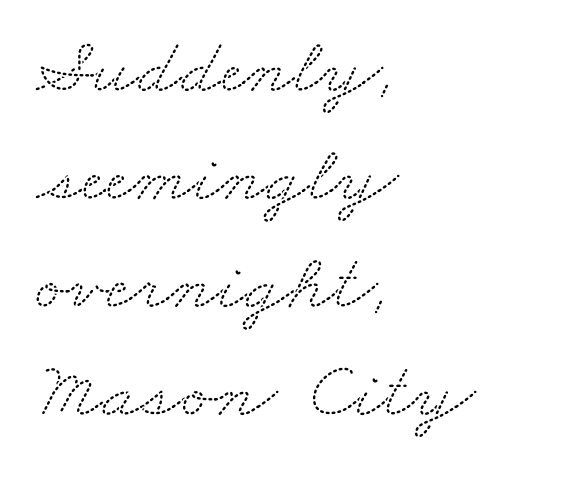
{"serif": "yes", "width": "wide", "stroke_contrast": "medium", "x_height": "small", "monospaced": "no", "underline": "no", "align": "left", "line_spacing": "normal", "line_spacing_ratio": 1.35, "letter_spacing": "normal", "letter_spacing_em": 0.0, "glyph_px": 80}
